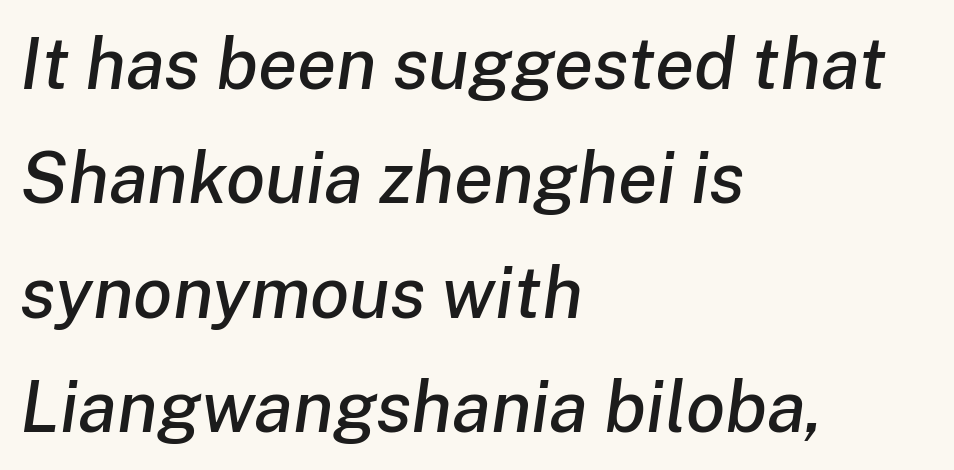
The image shows 72 px text type, italic (leaning right); set left-aligned, normal line spacing (1.59x), normal letter spacing, not underlined; low stroke contrast and a medium x-height.
